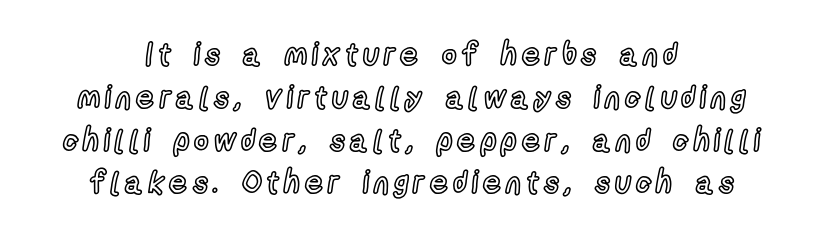
Q: Is the text italic (slanted)? A: Yes.
Q: Is the text underlined? A: No.
Q: How is the paragraph aligned? A: Centered.
Q: Is the spacing between lines tight, normal or loose? A: Normal.
Q: Width (condensed, normal, or wide)? A: Condensed.
Q: x-height? A: Medium.
Q: Monospaced? A: No.
